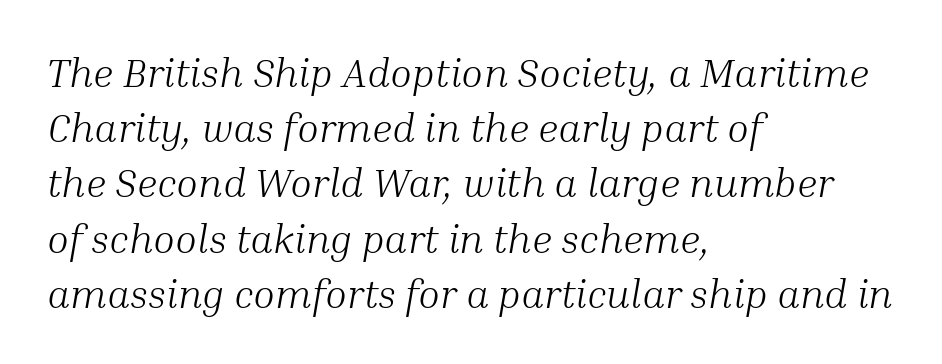
The image shows 40 px light serif type, italic (leaning right); set left-aligned, normal line spacing (1.38x), normal letter spacing, not underlined; medium stroke contrast and a medium x-height.
